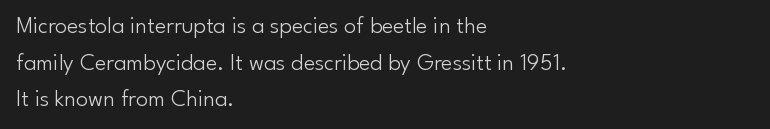
Q: Is the text bold? A: No.
Q: Is the text italic (slanted)? A: No, it is upright.
Q: Is the text underlined? A: No.
Q: How is the paragraph aligned? A: Left-aligned.
Q: Is the spacing between letters normal or unusually wide? A: Normal.
Q: Is the spacing between lines tight, normal or loose? A: Normal.
